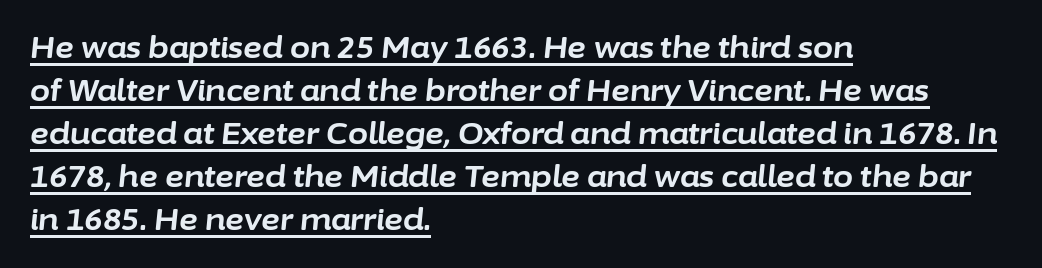
{"italic": "yes", "lean": "right", "slant_degrees": 6, "bold": "yes", "weight": "bold", "width": "normal", "stroke_contrast": "low", "x_height": "medium", "monospaced": "no", "underline": "yes", "align": "left", "line_spacing": "normal", "line_spacing_ratio": 1.48, "letter_spacing": "normal", "letter_spacing_em": 0.0, "glyph_px": 29}
